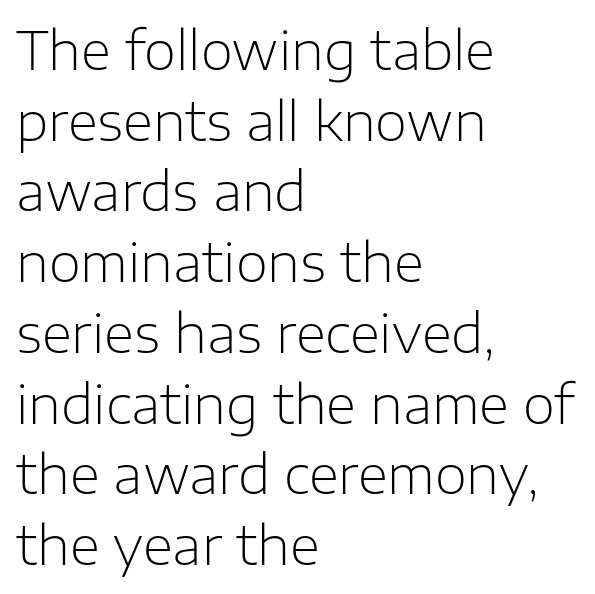
{"serif": "no", "italic": "no", "bold": "no", "weight": "light", "width": "normal", "stroke_contrast": "low", "x_height": "medium", "monospaced": "no", "underline": "no", "align": "left", "line_spacing": "normal", "line_spacing_ratio": 1.36, "letter_spacing": "normal", "letter_spacing_em": 0.0, "glyph_px": 52}
